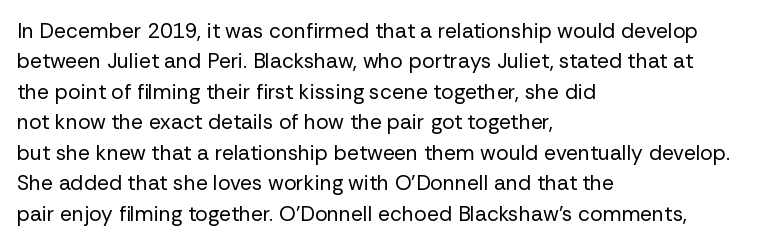
Q: Is the text bold? A: No.
Q: Is the text italic (slanted)? A: No, it is upright.
Q: Is the text underlined? A: No.
Q: How is the paragraph aligned? A: Left-aligned.
Q: Is the spacing between letters normal or unusually wide? A: Normal.
Q: Is the spacing between lines tight, normal or loose? A: Normal.
